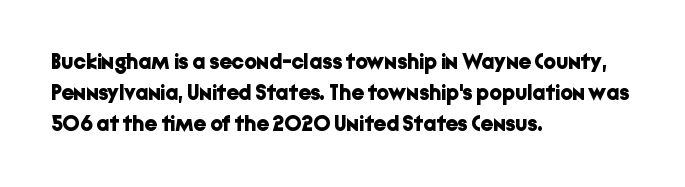
{"italic": "no", "bold": "yes", "underline": "no", "align": "left", "line_spacing": "normal", "line_spacing_ratio": 1.4, "letter_spacing": "normal", "letter_spacing_em": 0.0, "glyph_px": 22}
